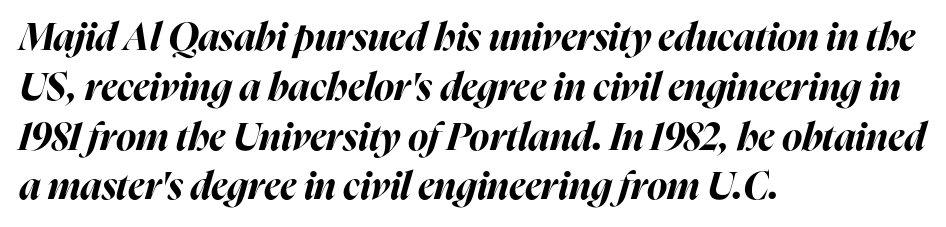
{"italic": "yes", "lean": "right", "slant_degrees": 16, "bold": "yes", "weight": "bold", "width": "normal", "stroke_contrast": "high", "x_height": "medium", "monospaced": "no", "underline": "no", "align": "left", "line_spacing": "normal", "line_spacing_ratio": 1.31, "letter_spacing": "normal", "letter_spacing_em": 0.0, "glyph_px": 38}
